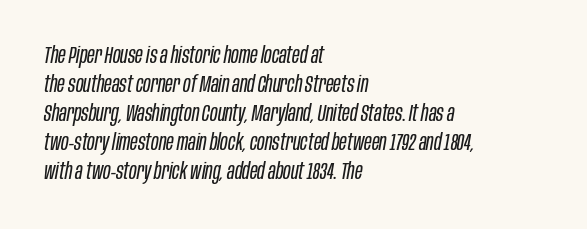
{"italic": "yes", "lean": "right", "slant_degrees": 10, "bold": "no", "underline": "no", "align": "left", "line_spacing": "normal", "line_spacing_ratio": 1.26, "letter_spacing": "normal", "letter_spacing_em": 0.0, "glyph_px": 23}
